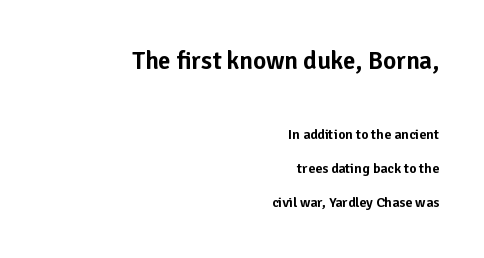
Q: Is the text italic (slanted)? A: No, it is upright.
Q: Is the text underlined? A: No.
Q: How is the paragraph aligned? A: Right-aligned.
Q: Is the spacing between letters normal or unusually wide? A: Normal.
Q: Is the spacing between lines tight, normal or loose? A: Loose.
Q: Which block of text is set in a larger size, the first (top) or the second (bottom)? A: The first (top) one.
